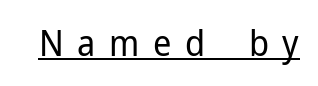
The image shows 36 px regular-weight sans-serif type, upright; set unusually wide letter spacing (+0.38 em), underlined; low stroke contrast and a medium x-height.
